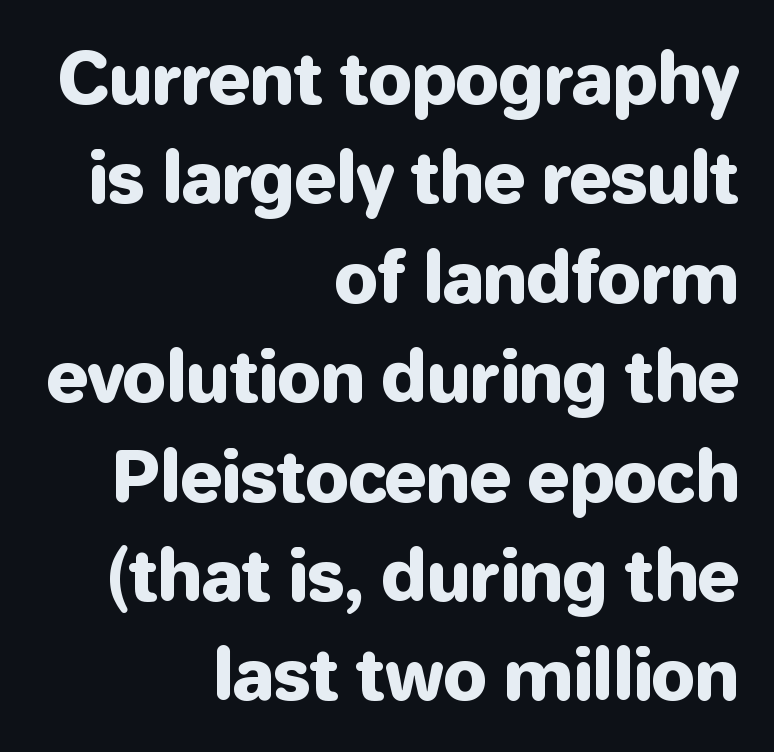
Notice how the stems are strictly vertical — no italics here. A normal amount of white space separates one row of letters from the next. The face used here is rendered with its standard letterfit. Compared with a flush-left layout, this one pins lines to the opposite, right side. This sample has the flowing, uneven cadence of proportional lettering. Examine the stroke ends and you'll find no serifs.
